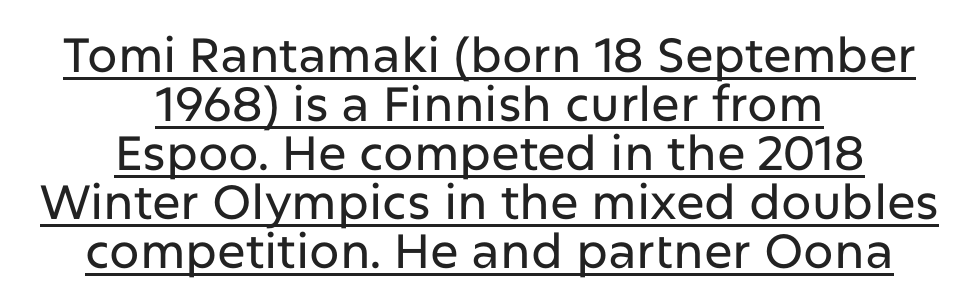
Q: Is the text italic (slanted)? A: No, it is upright.
Q: Is the typeface a serif or a sans-serif typeface? A: Sans-serif.
Q: Is the text underlined? A: Yes.
Q: How is the paragraph aligned? A: Centered.
Q: Is the spacing between letters normal or unusually wide? A: Normal.
Q: Is the spacing between lines tight, normal or loose? A: Tight.
Q: Width (condensed, normal, or wide)? A: Normal.
Q: Stroke contrast? A: Low.
Q: x-height? A: Medium.
Q: Monospaced? A: No.
